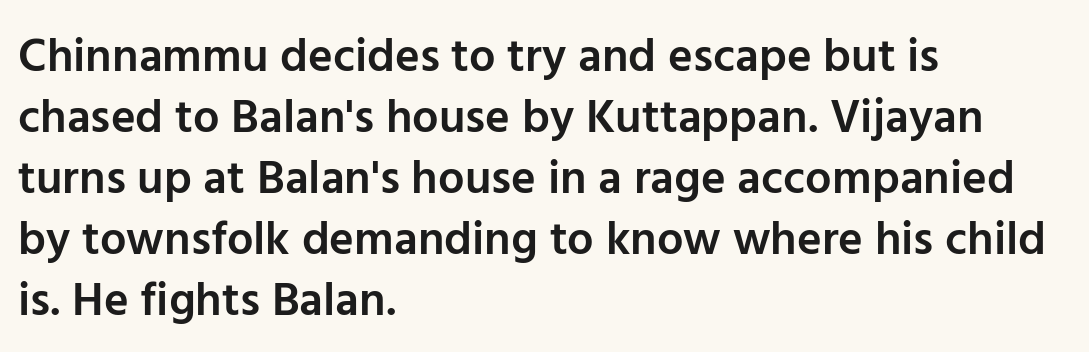
Each letter keeps its own natural width here, so spacing adapts to shape. This block has exactly the height ordinary leading produces. In CSS terms this would be text-align: left. Tracking value appears to be zero — textbook default spacing.
